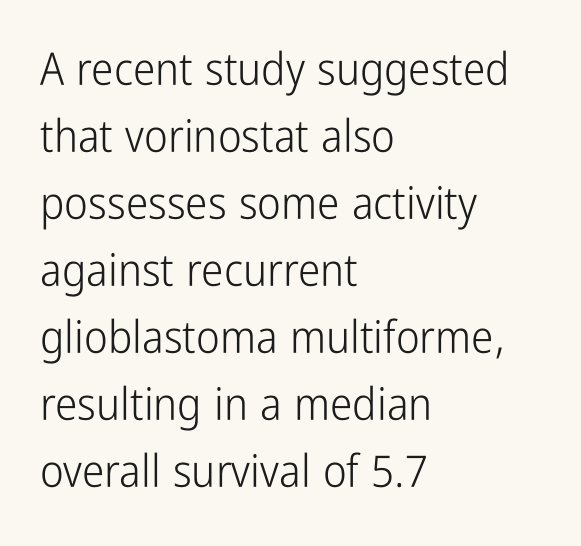
Q: Is the text bold? A: No.
Q: Is the text italic (slanted)? A: No, it is upright.
Q: Is the typeface a serif or a sans-serif typeface? A: Sans-serif.
Q: Is the text underlined? A: No.
Q: How is the paragraph aligned? A: Left-aligned.
Q: Is the spacing between letters normal or unusually wide? A: Normal.
Q: Is the spacing between lines tight, normal or loose? A: Normal.
Q: Width (condensed, normal, or wide)? A: Condensed.
Q: Stroke contrast? A: Low.
Q: x-height? A: Medium.
Q: Monospaced? A: No.
